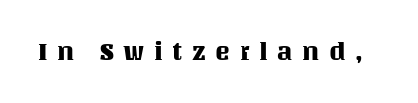
{"italic": "no", "underline": "no", "letter_spacing": "wide", "letter_spacing_em": 0.38, "glyph_px": 25}
